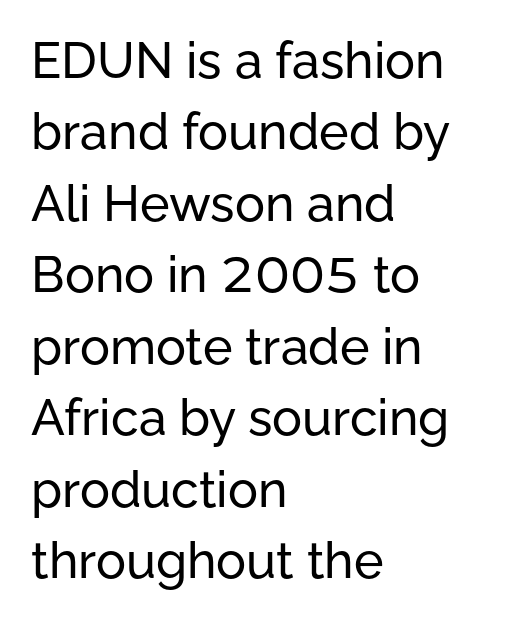
The image shows 50 px sans-serif type, upright; set left-aligned, normal line spacing (1.43x), normal letter spacing, not underlined; low stroke contrast and a medium x-height.
